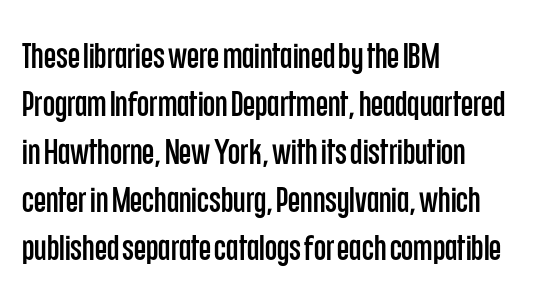
The image shows 35 px condensed sans-serif type, upright; set left-aligned, normal line spacing (1.37x), normal letter spacing, not underlined; low stroke contrast and a large x-height.
